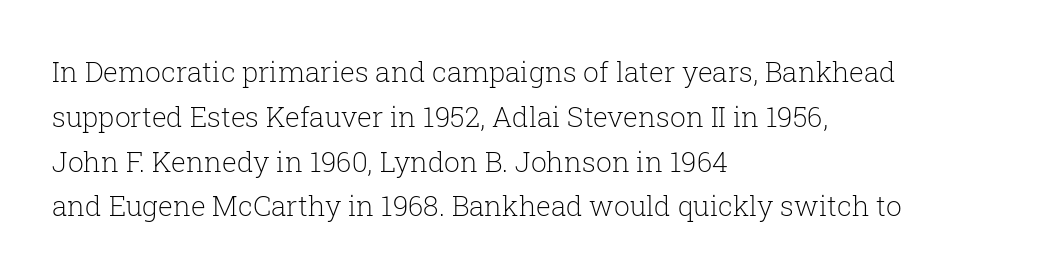
{"serif": "yes", "italic": "no", "bold": "no", "weight": "light", "width": "normal", "stroke_contrast": "low", "x_height": "medium", "monospaced": "no", "underline": "no", "align": "left", "line_spacing": "normal", "line_spacing_ratio": 1.6, "letter_spacing": "normal", "letter_spacing_em": 0.0, "glyph_px": 28}
